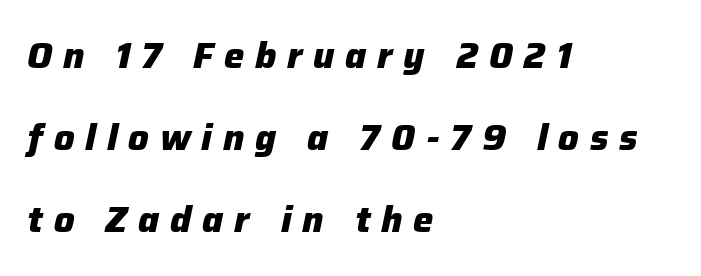
The image shows 36 px heavy type, italic (leaning right); set left-aligned, loose line spacing (2.28x), unusually wide letter spacing (+0.3 em), not underlined; low stroke contrast and a medium x-height.
